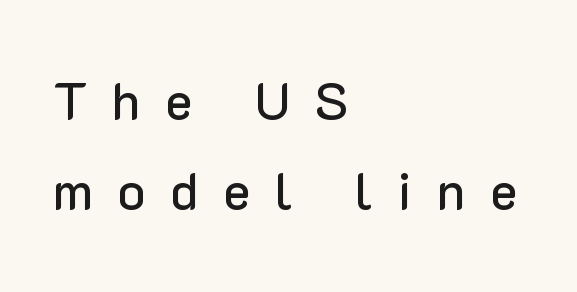
The image shows 52 px sans-serif type, upright; set left-aligned, line spacing 1.74x, unusually wide letter spacing (+0.47 em), not underlined; low stroke contrast and a medium x-height.
